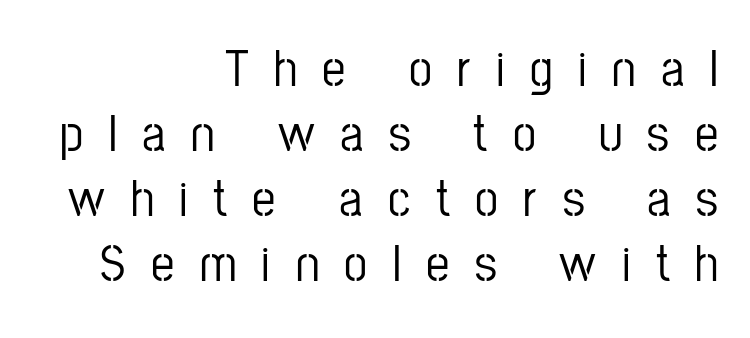
{"serif": "no", "italic": "no", "width": "condensed", "stroke_contrast": "low", "x_height": "medium", "monospaced": "no", "underline": "no", "align": "right", "line_spacing": "normal", "line_spacing_ratio": 1.25, "letter_spacing": "wide", "letter_spacing_em": 0.49, "glyph_px": 52}
